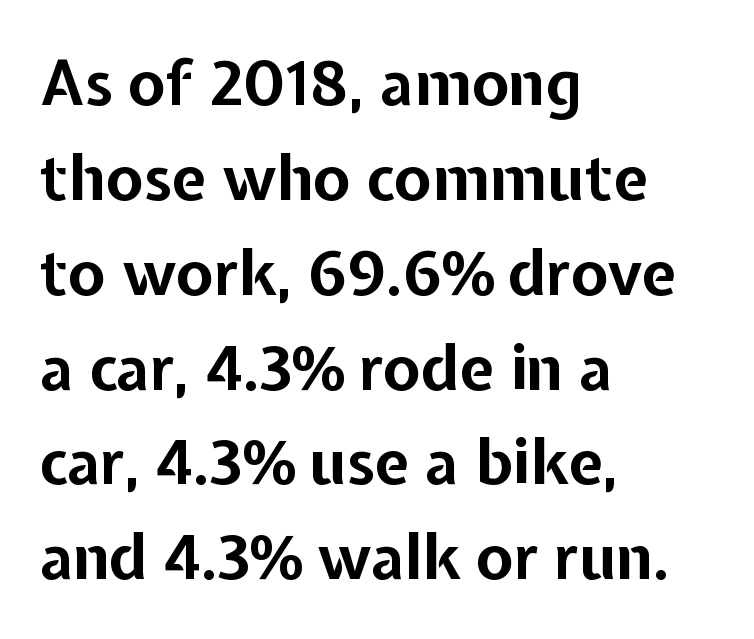
{"serif": "no", "italic": "no", "bold": "yes", "weight": "bold", "width": "normal", "stroke_contrast": "low", "x_height": "medium", "monospaced": "no", "underline": "no", "align": "left", "line_spacing": "normal", "line_spacing_ratio": 1.53, "letter_spacing": "normal", "letter_spacing_em": 0.0, "glyph_px": 62}
